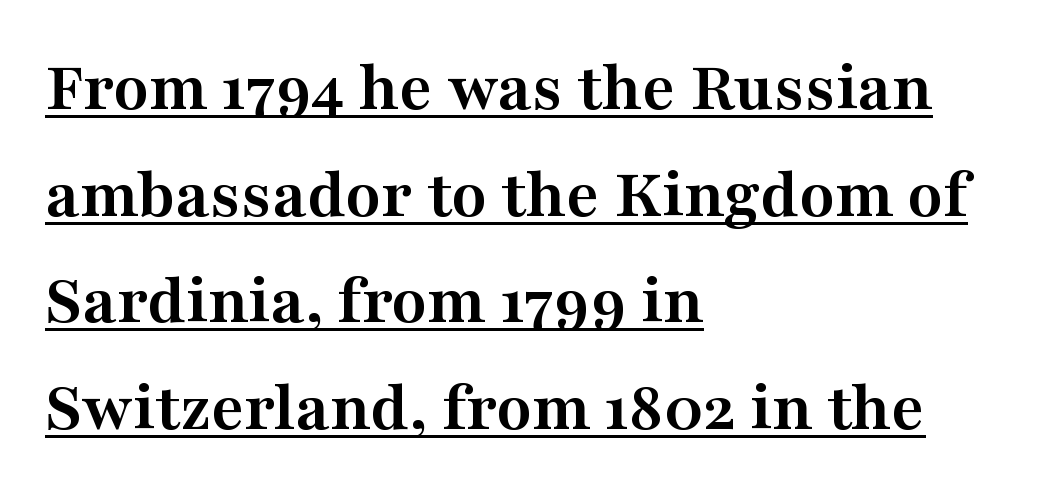
Q: Is the text bold? A: Yes.
Q: Is the text italic (slanted)? A: No, it is upright.
Q: Is the typeface a serif or a sans-serif typeface? A: Serif.
Q: Is the text underlined? A: Yes.
Q: How is the paragraph aligned? A: Left-aligned.
Q: Is the spacing between letters normal or unusually wide? A: Normal.
Q: Is the spacing between lines tight, normal or loose? A: Normal.
Q: Width (condensed, normal, or wide)? A: Wide.
Q: Stroke contrast? A: Medium.
Q: x-height? A: Medium.
Q: Monospaced? A: No.
